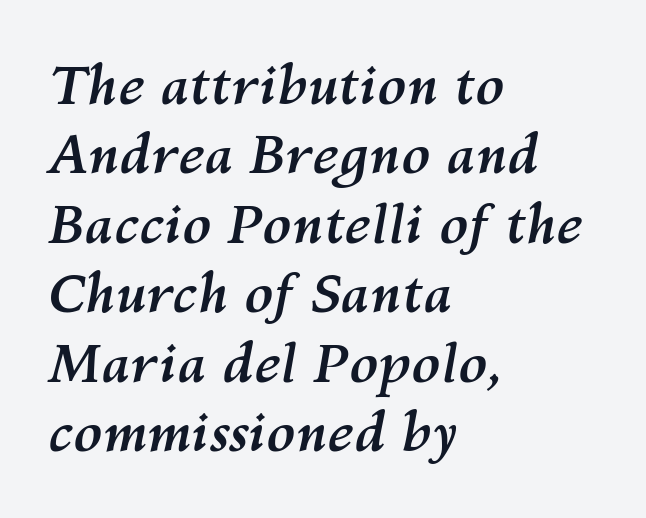
The image shows 53 px semibold type, italic (leaning right); set left-aligned, normal line spacing (1.31x), normal letter spacing, not underlined; medium stroke contrast and a medium x-height.
